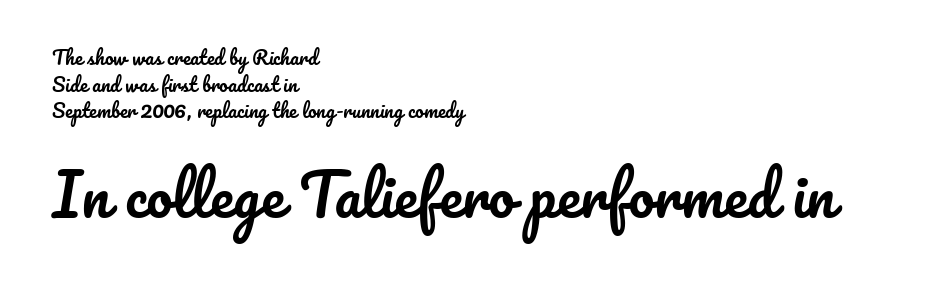
Q: Is the text italic (slanted)? A: Yes.
Q: Is the text underlined? A: No.
Q: How is the paragraph aligned? A: Left-aligned.
Q: Is the spacing between letters normal or unusually wide? A: Normal.
Q: Is the spacing between lines tight, normal or loose? A: Normal.
Q: Which block of text is set in a larger size, the first (top) or the second (bottom)? A: The second (bottom) one.
Q: Width (condensed, normal, or wide)? A: Normal.
Q: Stroke contrast? A: Low.
Q: x-height? A: Small.
Q: Monospaced? A: No.
